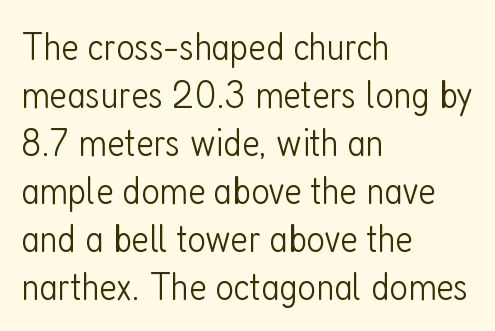
The image shows 40 px light, condensed sans-serif type, upright; set left-aligned, line spacing 1.2x, normal letter spacing, not underlined; low stroke contrast and a medium x-height.
